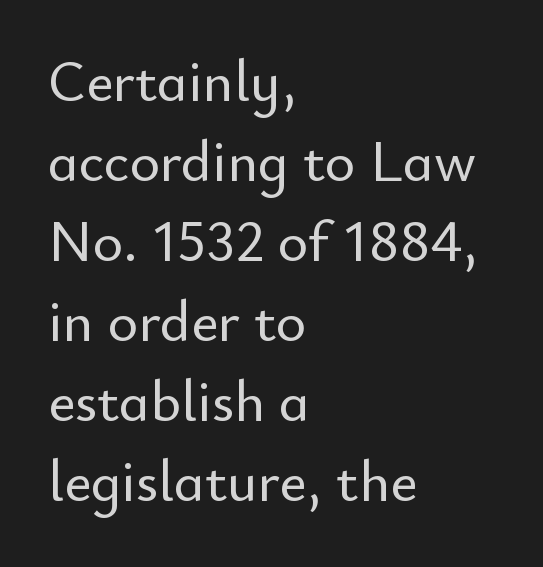
The image shows 58 px sans-serif type, upright; set left-aligned, normal line spacing (1.38x), normal letter spacing, not underlined; low stroke contrast and a small x-height.
